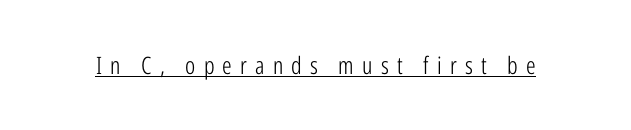
The image shows 24 px text type, upright; set unusually wide letter spacing (+0.34 em), underlined.
